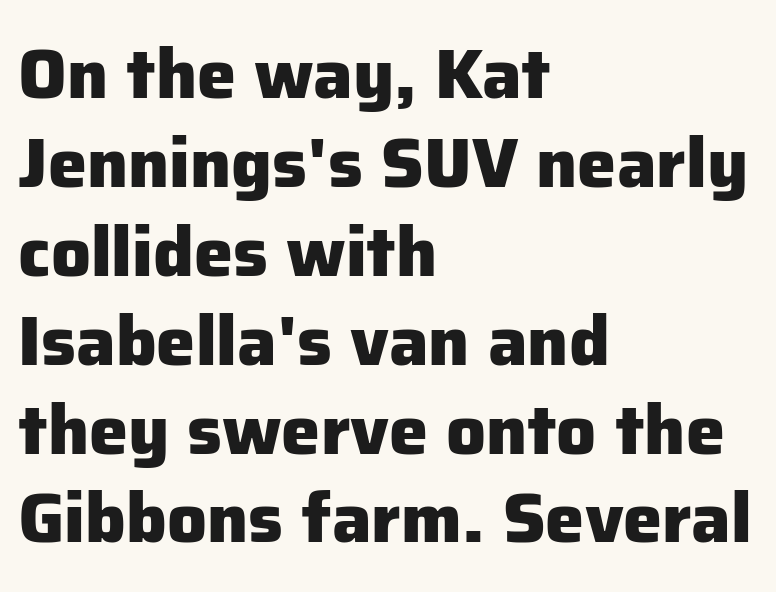
{"serif": "no", "italic": "no", "bold": "yes", "weight": "heavy", "width": "normal", "stroke_contrast": "low", "x_height": "medium", "monospaced": "no", "underline": "no", "align": "left", "line_spacing": "normal", "line_spacing_ratio": 1.27, "letter_spacing": "normal", "letter_spacing_em": 0.0, "glyph_px": 70}
